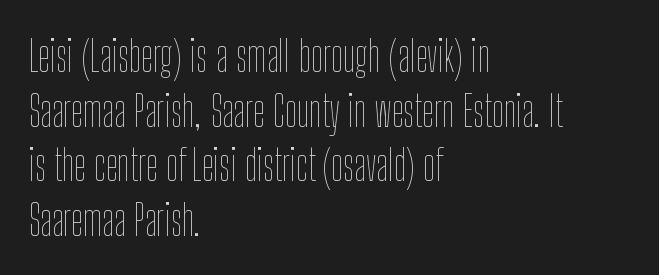
{"italic": "no", "bold": "no", "weight": "thin", "width": "condensed", "stroke_contrast": "low", "x_height": "medium", "monospaced": "no", "underline": "no", "align": "left", "line_spacing": "normal", "line_spacing_ratio": 1.27, "letter_spacing": "normal", "letter_spacing_em": 0.0, "glyph_px": 43}
